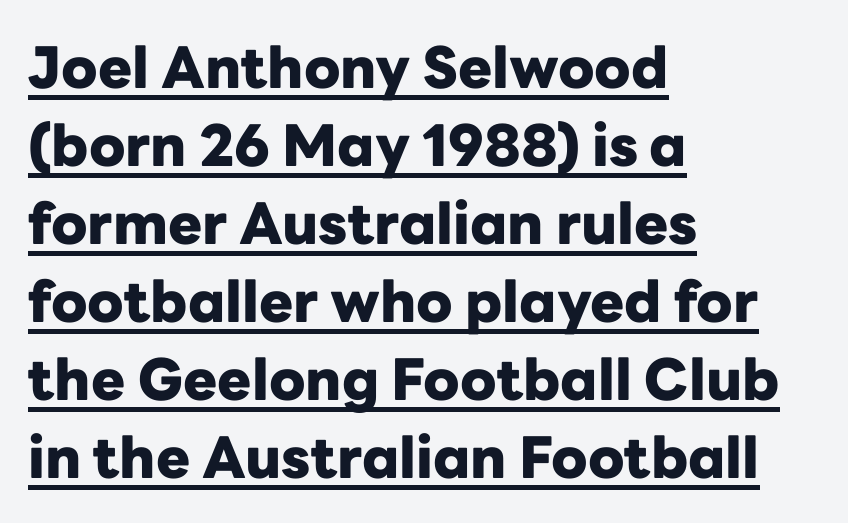
Each new line begins a customary step beneath the previous one. Is this a fixed-width face? No — the glyphs have proportional, varying widths. The face used here has the dense, thick strokes of a bold. This rendering uses left alignment, leaving the right contour irregular. The lettering stays uniformly vertical, giving the passage a roman look. Look at the bottom of the vertical strokes: they stop flat, with no serifs.
